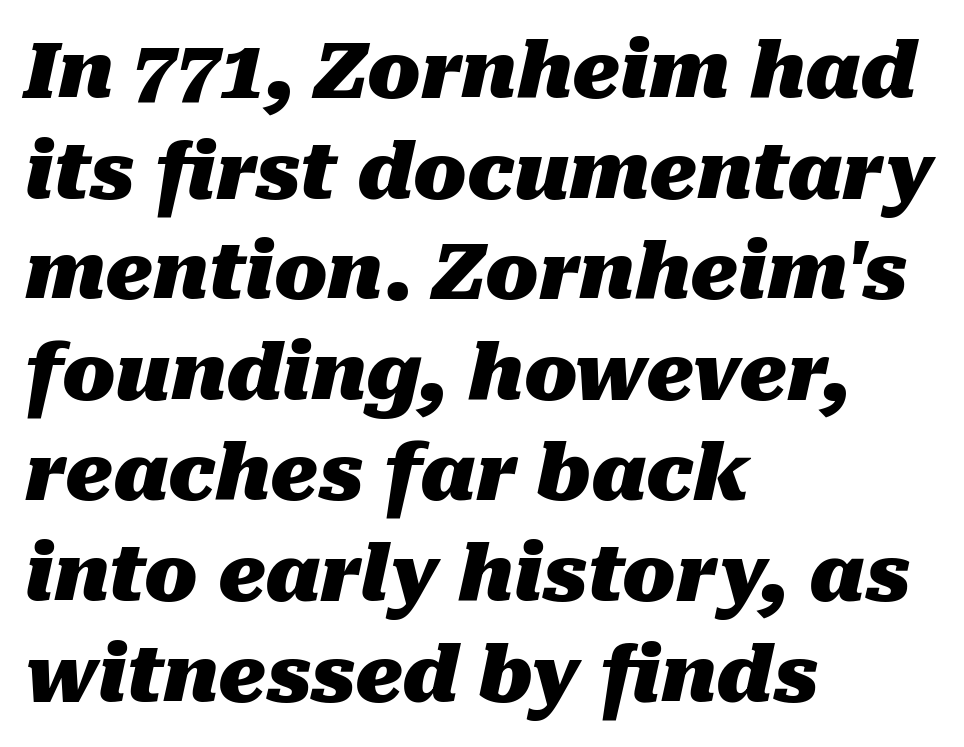
Q: Is the text bold? A: Yes.
Q: Is the text italic (slanted)? A: Yes, it leans right by about 10 degrees.
Q: Is the text underlined? A: No.
Q: How is the paragraph aligned? A: Left-aligned.
Q: Is the spacing between letters normal or unusually wide? A: Normal.
Q: Is the spacing between lines tight, normal or loose? A: Normal.
Q: Width (condensed, normal, or wide)? A: Normal.
Q: Stroke contrast? A: Medium.
Q: x-height? A: Medium.
Q: Monospaced? A: No.
